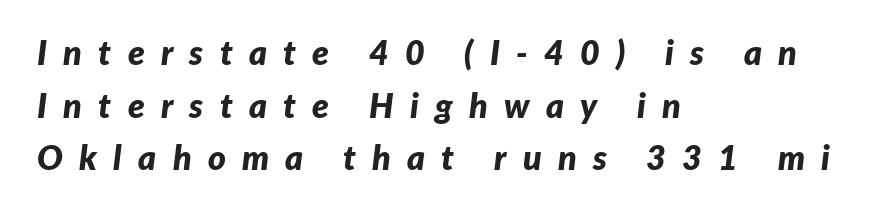
{"italic": "yes", "lean": "right", "slant_degrees": 7, "bold": "yes", "weight": "bold", "width": "normal", "stroke_contrast": "low", "x_height": "medium", "monospaced": "no", "underline": "no", "align": "left", "line_spacing": "normal", "line_spacing_ratio": 1.55, "letter_spacing": "wide", "letter_spacing_em": 0.48, "glyph_px": 34}
